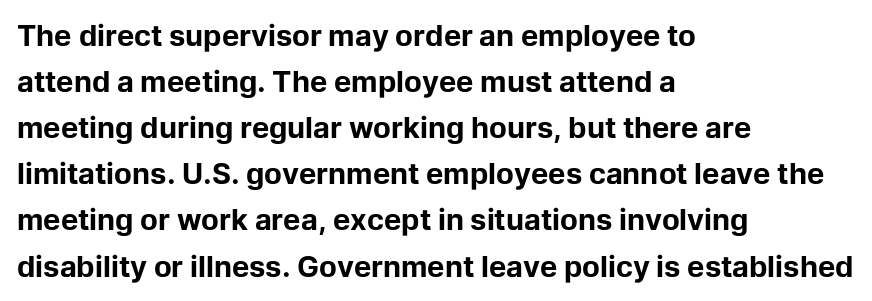
Q: Is the text bold? A: Yes.
Q: Is the text italic (slanted)? A: No, it is upright.
Q: Is the typeface a serif or a sans-serif typeface? A: Sans-serif.
Q: Is the text underlined? A: No.
Q: How is the paragraph aligned? A: Left-aligned.
Q: Is the spacing between letters normal or unusually wide? A: Normal.
Q: Is the spacing between lines tight, normal or loose? A: Normal.
Q: Width (condensed, normal, or wide)? A: Normal.
Q: Stroke contrast? A: Low.
Q: x-height? A: Medium.
Q: Monospaced? A: No.
